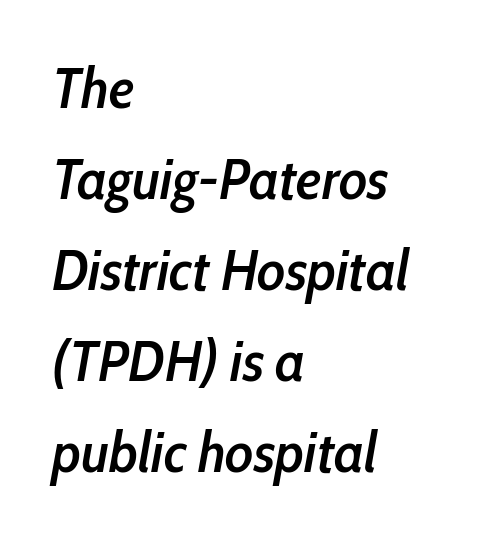
Designer's note — italics engaged. Looks like regular typesetting: each glyph gets only the width it needs. Does the weight exceed regular? Yes, but only to semibold. How would I describe the line gaps? Plain and ordinary.
